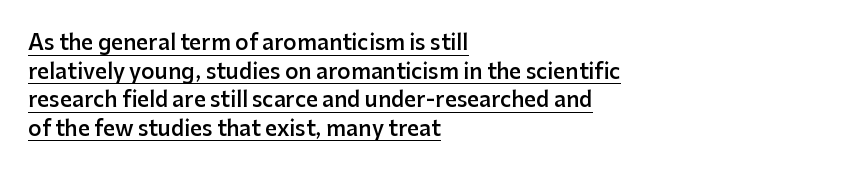
Q: Is the text bold? A: Semi-bold.
Q: Is the text italic (slanted)? A: No, it is upright.
Q: Is the text underlined? A: Yes.
Q: How is the paragraph aligned? A: Left-aligned.
Q: Is the spacing between letters normal or unusually wide? A: Normal.
Q: Is the spacing between lines tight, normal or loose? A: Normal.
